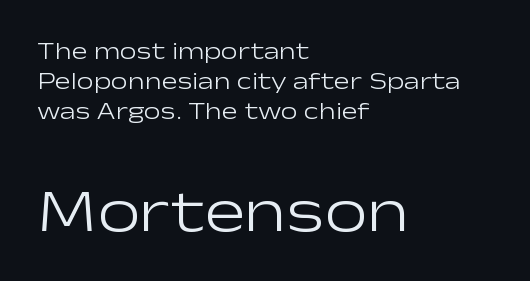
Q: Is the text bold? A: No.
Q: Is the text italic (slanted)? A: No, it is upright.
Q: Is the typeface a serif or a sans-serif typeface? A: Sans-serif.
Q: Is the text underlined? A: No.
Q: How is the paragraph aligned? A: Left-aligned.
Q: Is the spacing between letters normal or unusually wide? A: Normal.
Q: Is the spacing between lines tight, normal or loose? A: Normal.
Q: Which block of text is set in a larger size, the first (top) or the second (bottom)? A: The second (bottom) one.
Q: Width (condensed, normal, or wide)? A: Wide.
Q: Stroke contrast? A: Low.
Q: x-height? A: Medium.
Q: Monospaced? A: No.
